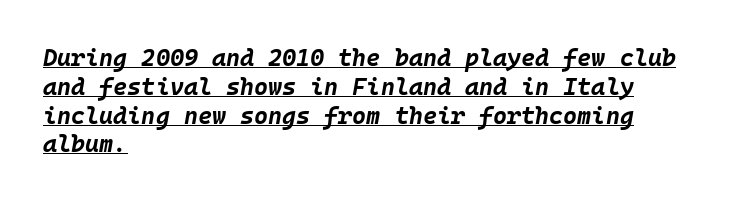
{"italic": "yes", "lean": "right", "slant_degrees": 10, "bold": "yes", "underline": "yes", "align": "left", "line_spacing_ratio": 1.2, "letter_spacing": "normal", "letter_spacing_em": 0.0, "glyph_px": 24}
